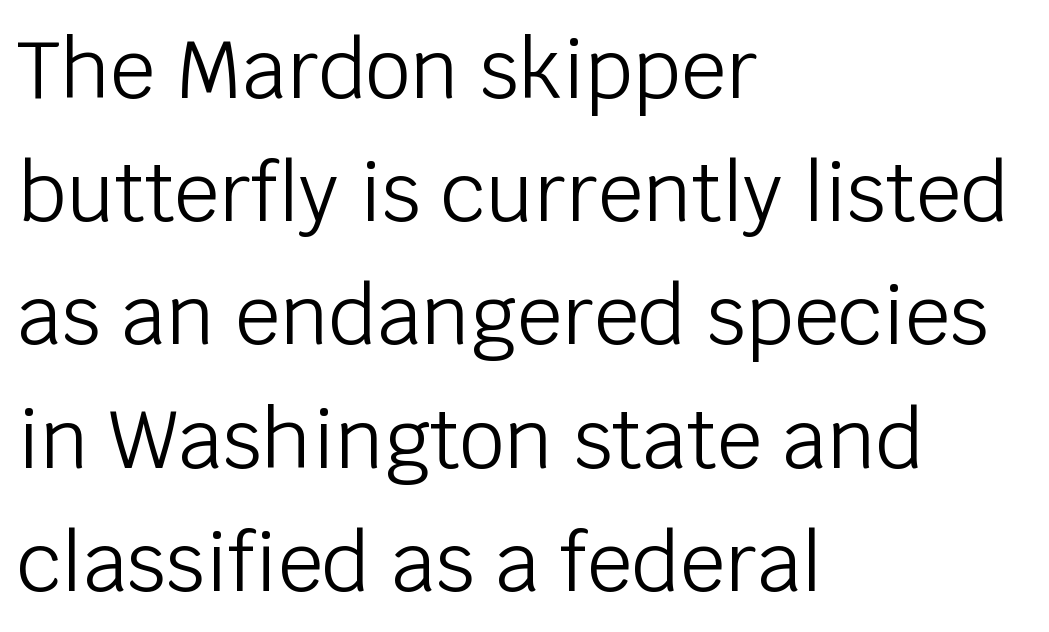
Q: Is the text bold? A: No.
Q: Is the text italic (slanted)? A: No, it is upright.
Q: Is the typeface a serif or a sans-serif typeface? A: Sans-serif.
Q: Is the text underlined? A: No.
Q: How is the paragraph aligned? A: Left-aligned.
Q: Is the spacing between letters normal or unusually wide? A: Normal.
Q: Is the spacing between lines tight, normal or loose? A: Normal.
Q: Width (condensed, normal, or wide)? A: Normal.
Q: Stroke contrast? A: Low.
Q: x-height? A: Large.
Q: Monospaced? A: No.
